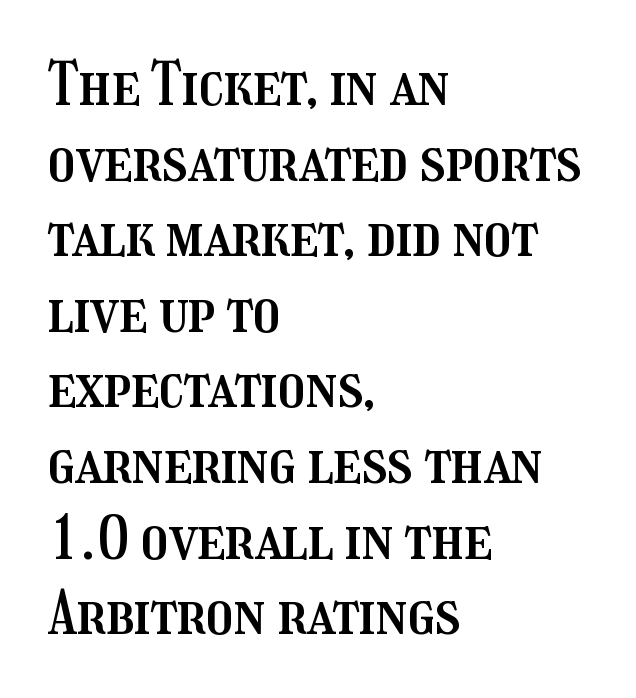
Q: Is the text italic (slanted)? A: No, it is upright.
Q: Is the text underlined? A: No.
Q: How is the paragraph aligned? A: Left-aligned.
Q: Is the spacing between letters normal or unusually wide? A: Normal.
Q: Is the spacing between lines tight, normal or loose? A: Normal.
Q: Width (condensed, normal, or wide)? A: Condensed.
Q: Stroke contrast? A: Medium.
Q: x-height? A: Medium.
Q: Monospaced? A: No.
